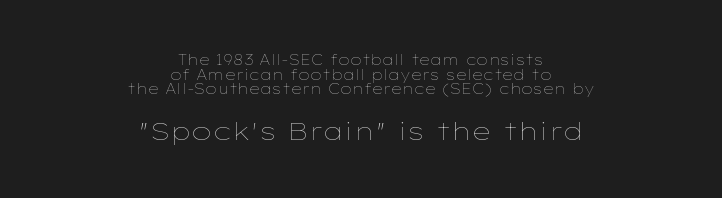
Q: Is the text bold? A: No.
Q: Is the text italic (slanted)? A: No, it is upright.
Q: Is the text underlined? A: No.
Q: How is the paragraph aligned? A: Centered.
Q: Is the spacing between letters normal or unusually wide? A: Normal.
Q: Is the spacing between lines tight, normal or loose? A: Tight.
Q: Which block of text is set in a larger size, the first (top) or the second (bottom)? A: The second (bottom) one.
